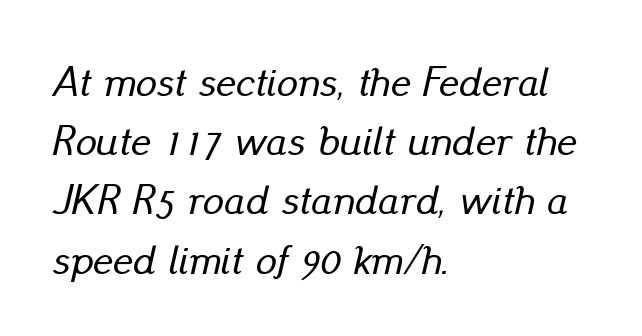
Varying glyph widths throughout — classic text-font behaviour. Lines of text with bare space underneath. Line starts are locked; line ends wander. In terms of posture, this sample is oblique. Default kerning and tracking; the words read as compact shapes. Line spacing here is normal.
